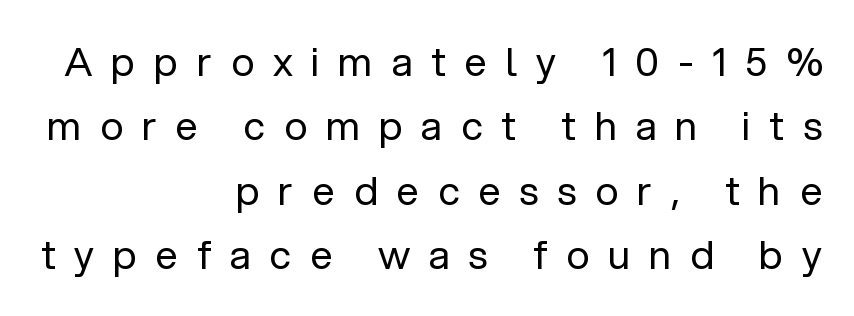
{"serif": "no", "italic": "no", "bold": "no", "weight": "regular", "width": "normal", "stroke_contrast": "low", "x_height": "medium", "monospaced": "no", "underline": "no", "align": "right", "line_spacing": "normal", "line_spacing_ratio": 1.61, "letter_spacing": "wide", "letter_spacing_em": 0.47, "glyph_px": 40}
